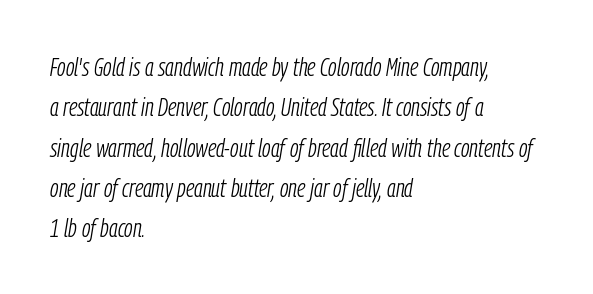
The image shows 26 px text type, italic (leaning right); set left-aligned, normal line spacing (1.55x), normal letter spacing, not underlined.
